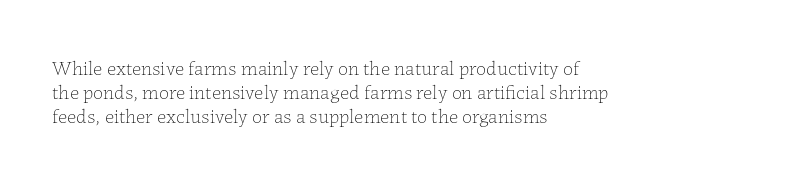
The image shows 20 px text type, upright; set left-aligned, line spacing 1.21x, normal letter spacing, not underlined.
